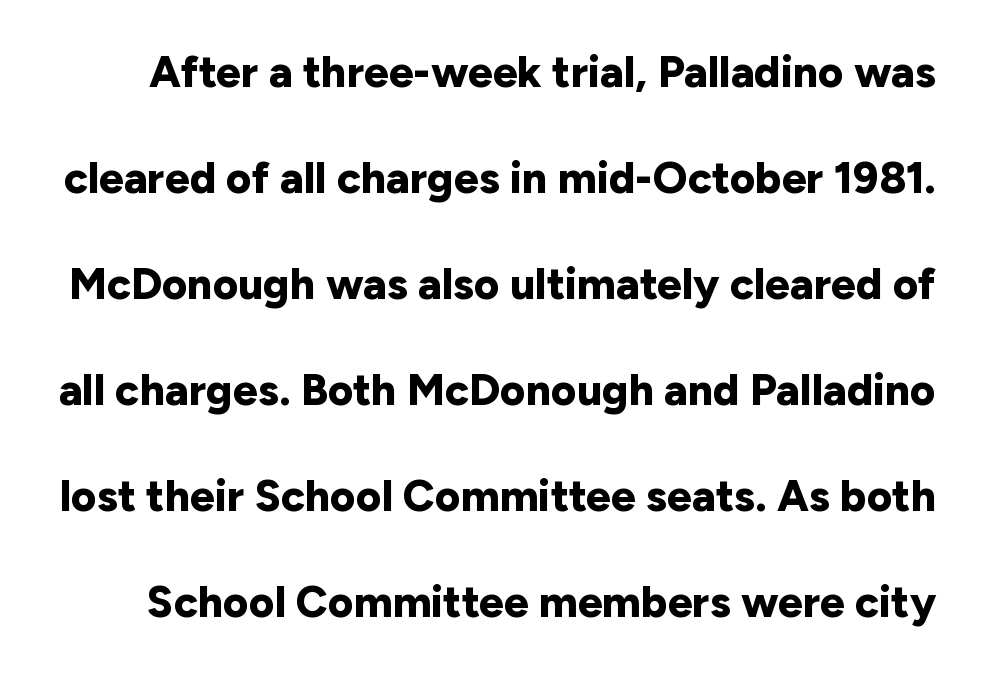
{"serif": "no", "italic": "no", "bold": "yes", "weight": "bold", "width": "normal", "stroke_contrast": "low", "x_height": "medium", "monospaced": "no", "underline": "no", "line_spacing": "loose", "line_spacing_ratio": 2.41, "letter_spacing": "normal", "letter_spacing_em": 0.0, "glyph_px": 44}
